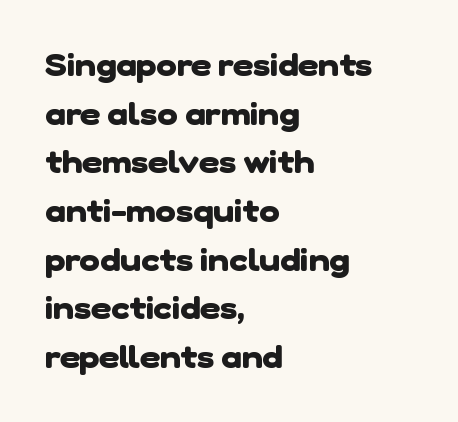
{"serif": "no", "bold": "yes", "weight": "heavy", "width": "normal", "stroke_contrast": "low", "x_height": "medium", "monospaced": "no", "underline": "no", "align": "left", "line_spacing": "normal", "line_spacing_ratio": 1.57, "letter_spacing": "normal", "letter_spacing_em": 0.0, "glyph_px": 31}
